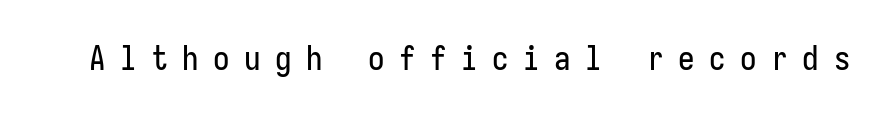
Q: Is the text italic (slanted)? A: No, it is upright.
Q: Is the typeface a serif or a sans-serif typeface? A: Sans-serif.
Q: Is the text underlined? A: No.
Q: Is the spacing between letters normal or unusually wide? A: Unusually wide.
Q: Width (condensed, normal, or wide)? A: Condensed.
Q: Stroke contrast? A: Low.
Q: x-height? A: Medium.
